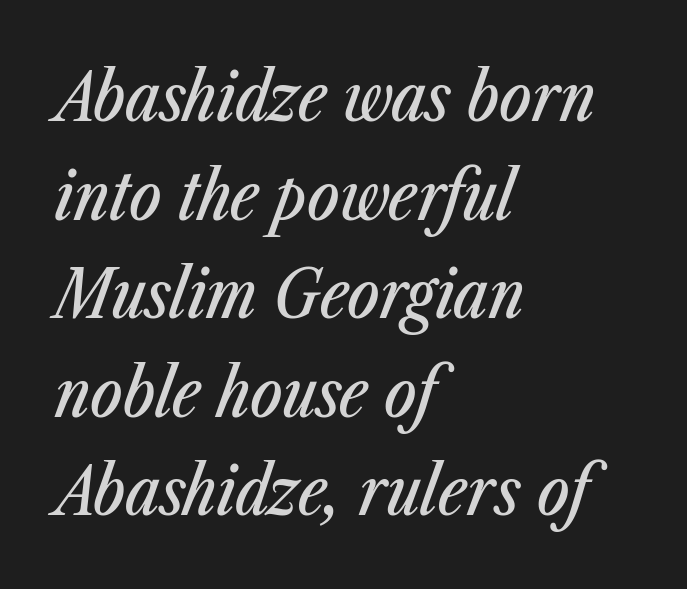
The passage is arranged the way most books set body copy — flush left. This sample has the flowing, uneven cadence of proportional lettering. If you drew a line through each stem, it would be angled. Descenders are the only things crossing below the line. This block has exactly the height ordinary leading produces. Students, note that the glyphs here touch the page at normal intervals.
